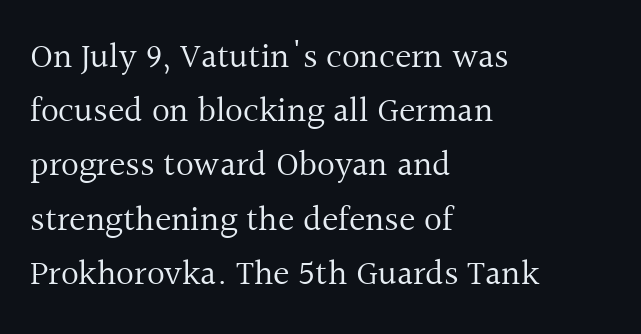
The image shows 35 px regular-weight serif type, upright; set left-aligned, normal line spacing (1.55x), normal letter spacing, not underlined; a medium x-height.
